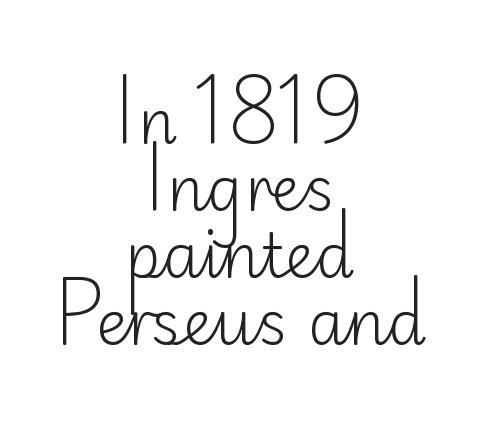
This sample has the flowing, uneven cadence of proportional lettering. Underlining? Definitely not there. The text was rendered using a sans face with plain stroke endings. Tightly led — the rows are bunched. This is the regular roman posture of the typeface.
